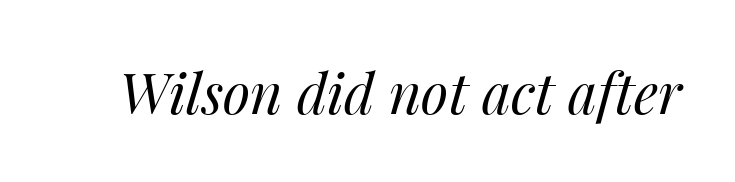
Rule under the text: the space is simply empty. The letterforms sit shoulder to shoulder at normal distance. The specimen reads as italic at a glance. Caption: face not bold, strokes unweighted.
